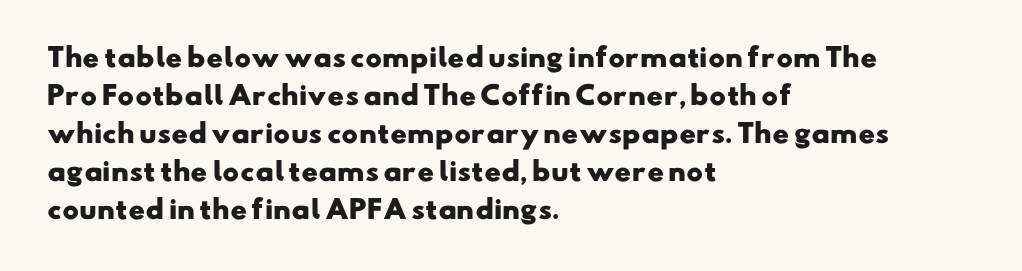
{"bold": "yes", "underline": "no", "align": "left", "line_spacing": "normal", "line_spacing_ratio": 1.52, "letter_spacing": "normal", "letter_spacing_em": 0.0, "glyph_px": 25}
